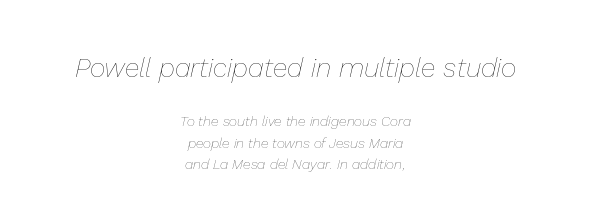
Q: Is the text bold? A: No.
Q: Is the text italic (slanted)? A: Yes, it leans right by about 13 degrees.
Q: Is the text underlined? A: No.
Q: How is the paragraph aligned? A: Centered.
Q: Is the spacing between letters normal or unusually wide? A: Normal.
Q: Is the spacing between lines tight, normal or loose? A: Normal.
Q: Which block of text is set in a larger size, the first (top) or the second (bottom)? A: The first (top) one.
